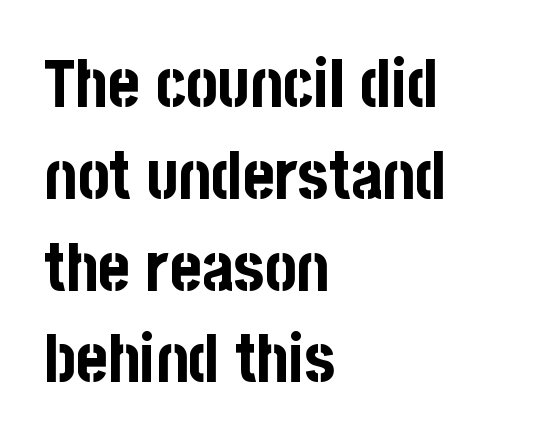
The image shows 67 px bold, condensed sans-serif type, upright; set left-aligned, normal line spacing (1.37x), normal letter spacing, not underlined; low stroke contrast and a large x-height.
